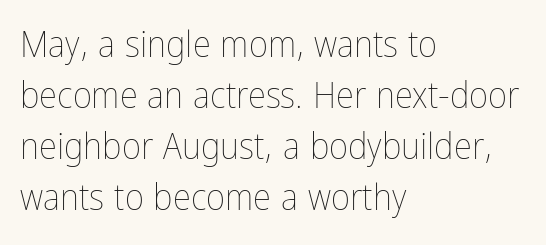
Q: Is the text bold? A: No.
Q: Is the text italic (slanted)? A: No, it is upright.
Q: Is the text underlined? A: No.
Q: How is the paragraph aligned? A: Left-aligned.
Q: Is the spacing between letters normal or unusually wide? A: Normal.
Q: Is the spacing between lines tight, normal or loose? A: Normal.
Q: Width (condensed, normal, or wide)? A: Condensed.
Q: Stroke contrast? A: Low.
Q: x-height? A: Medium.
Q: Monospaced? A: No.
